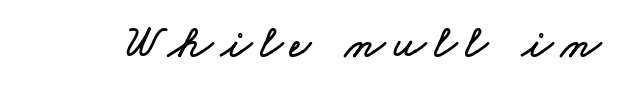
{"width": "wide", "stroke_contrast": "low", "x_height": "small", "monospaced": "no", "underline": "no", "glyph_px": 46}
